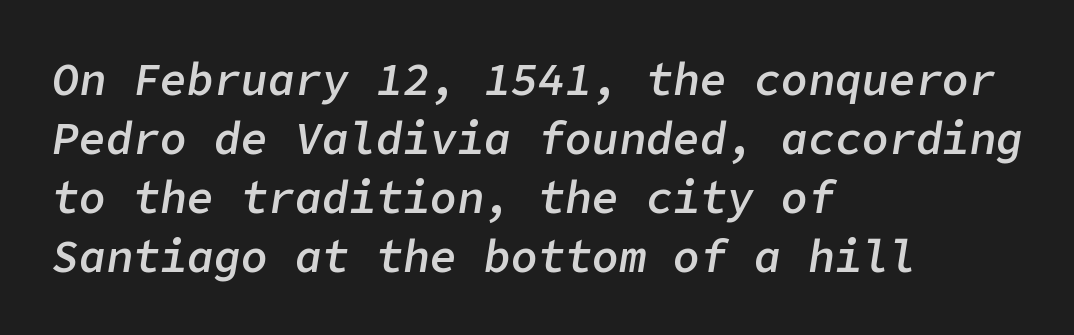
There is no visible air inserted between adjacent glyphs. Is there much room between lines? A standard amount, neither cramped nor airy. The face used here has a pronounced slope to its letters. The letters are semibold — heavier than regular but short of a full bold. Clear beneath every line of the passage.
